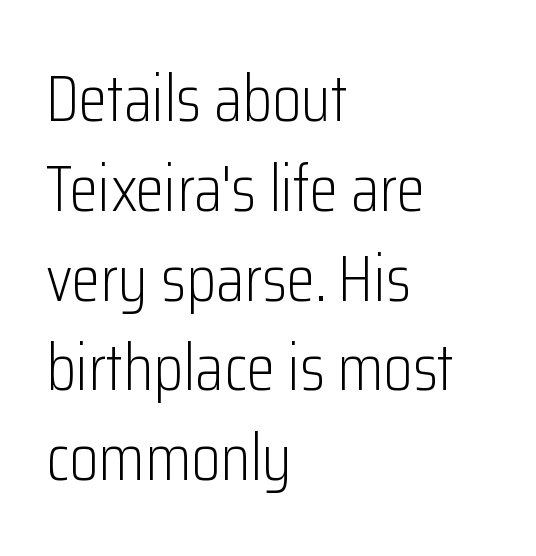
The image shows 66 px light, condensed sans-serif type, upright; set left-aligned, normal line spacing (1.36x), normal letter spacing, not underlined; low stroke contrast and a medium x-height.
